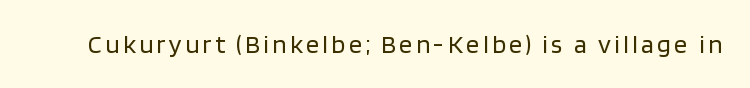
On a weight scale, this lands at 450 or below. The gap between lines stays unmarked. Notice how the stems are strictly vertical — no italics here.
